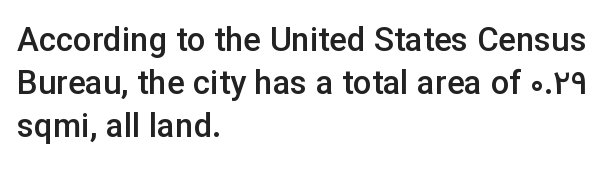
Check under the words: just untouched page. Where is the straight margin? On the left. The vertical gap from one line to the next is medium. Tall strokes in this sample are plumb rather than angled. No extra tracking has been applied to these lines.
